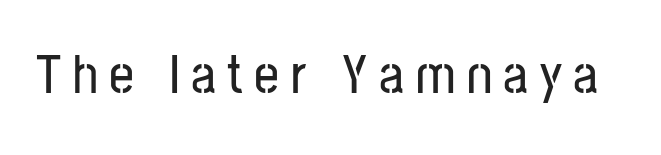
Q: Is the text italic (slanted)? A: No, it is upright.
Q: Is the typeface a serif or a sans-serif typeface? A: Sans-serif.
Q: Is the text underlined? A: No.
Q: Is the spacing between letters normal or unusually wide? A: Unusually wide.
Q: Width (condensed, normal, or wide)? A: Condensed.
Q: Stroke contrast? A: Low.
Q: x-height? A: Medium.
Q: Monospaced? A: No.
